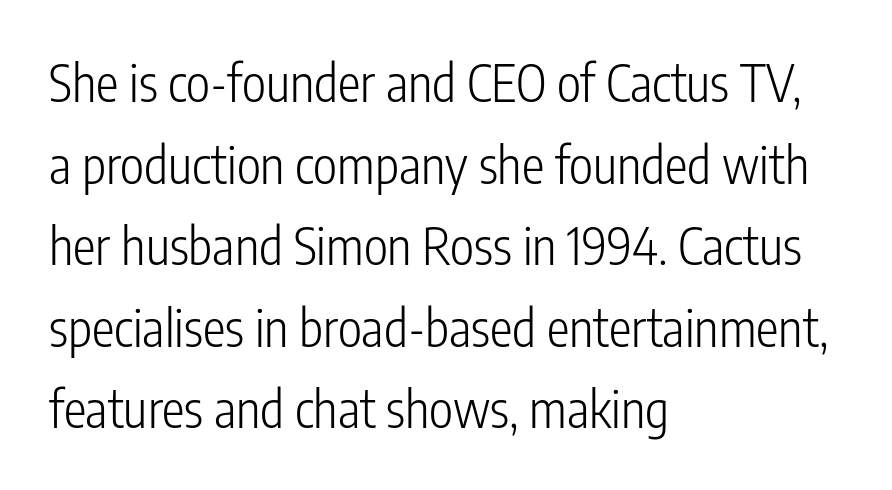
The image shows 51 px light, condensed sans-serif type, upright; set left-aligned, normal line spacing (1.6x), normal letter spacing, not underlined; low stroke contrast and a medium x-height.
